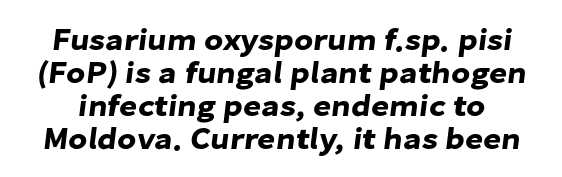
The image shows 31 px sans-serif type; set tight line spacing (1.06x), normal letter spacing, not underlined; low stroke contrast and a medium x-height.
